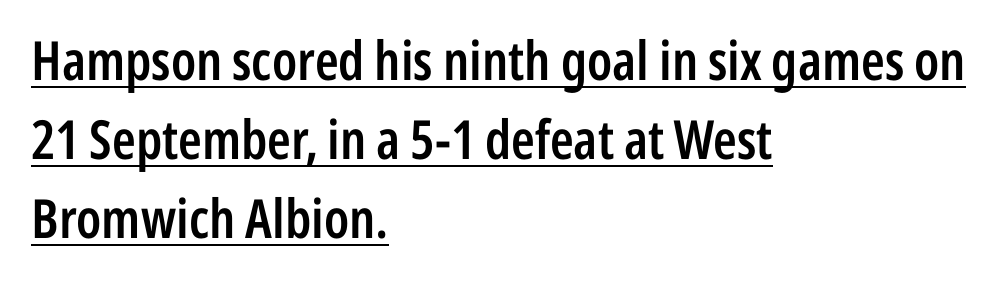
The image shows 54 px semibold, condensed sans-serif type, upright; set left-aligned, normal line spacing (1.46x), normal letter spacing, underlined; low stroke contrast and a medium x-height.
